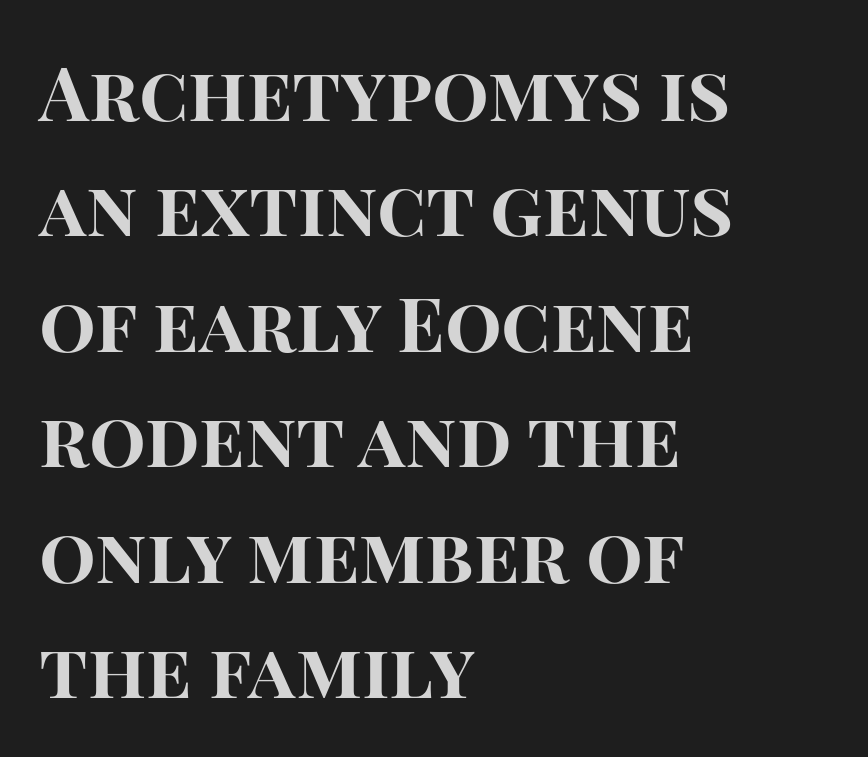
The image shows 75 px bold sans-serif type, upright; set left-aligned, normal line spacing (1.54x), normal letter spacing, not underlined; high stroke contrast and a large x-height.
